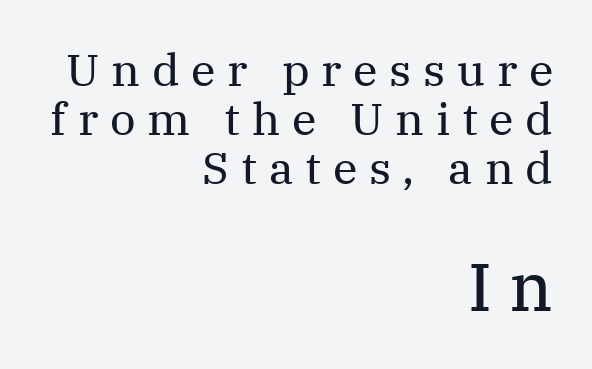
{"serif": "yes", "italic": "no", "bold": "no", "weight": "regular", "width": "normal", "stroke_contrast": "medium", "x_height": "medium", "monospaced": "no", "underline": "no", "align": "right", "line_spacing": "tight", "line_spacing_ratio": 1.09, "letter_spacing": "wide", "letter_spacing_em": 0.26, "larger_block": "second", "size_ratio": 1.51, "glyph_px": 68}
